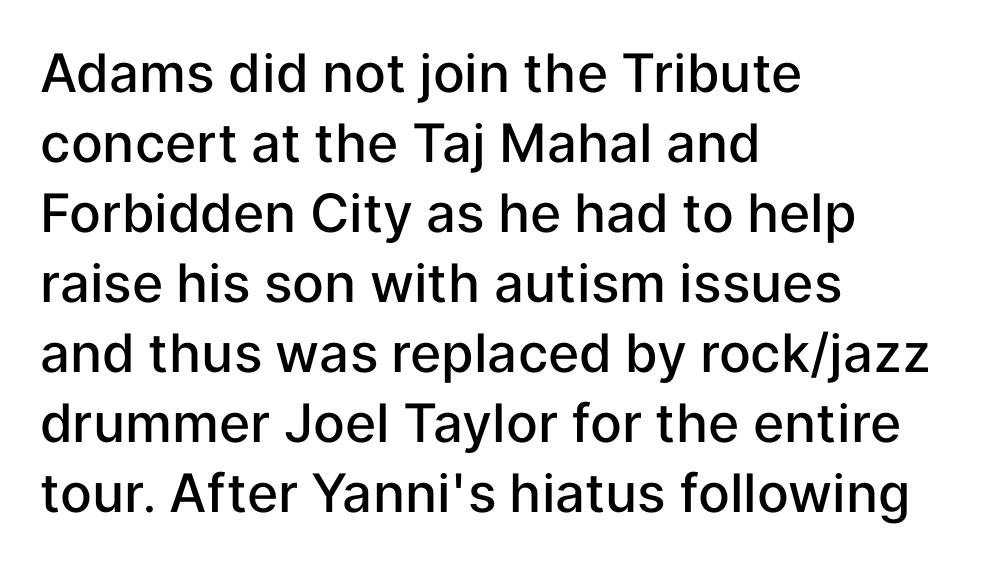
The image shows 53 px semibold sans-serif type, upright; set left-aligned, normal line spacing (1.32x), normal letter spacing, not underlined; low stroke contrast and a medium x-height.
